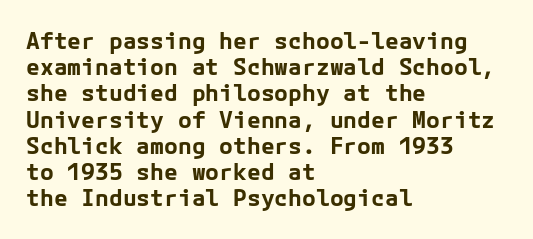
Q: Is the text bold? A: Yes.
Q: Is the text italic (slanted)? A: No, it is upright.
Q: Is the text underlined? A: No.
Q: How is the paragraph aligned? A: Left-aligned.
Q: Is the spacing between letters normal or unusually wide? A: Normal.
Q: Is the spacing between lines tight, normal or loose? A: Tight.
